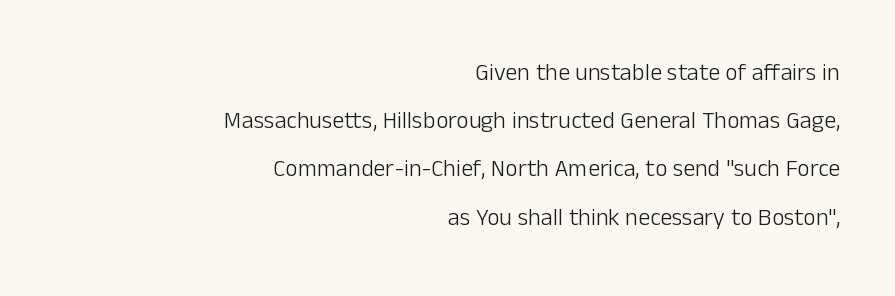
The image shows 24 px text type, upright; set right-aligned, loose line spacing (2.01x), normal letter spacing, not underlined.
